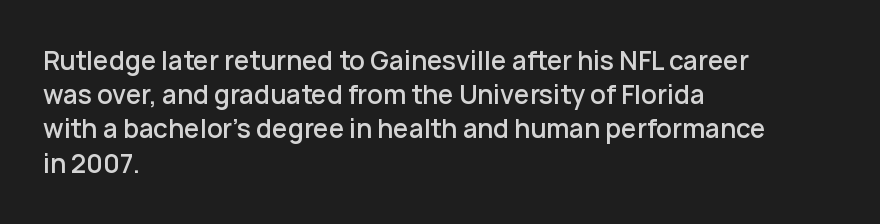
The image shows 25 px text type, upright; set left-aligned, normal line spacing (1.37x), normal letter spacing, not underlined.
